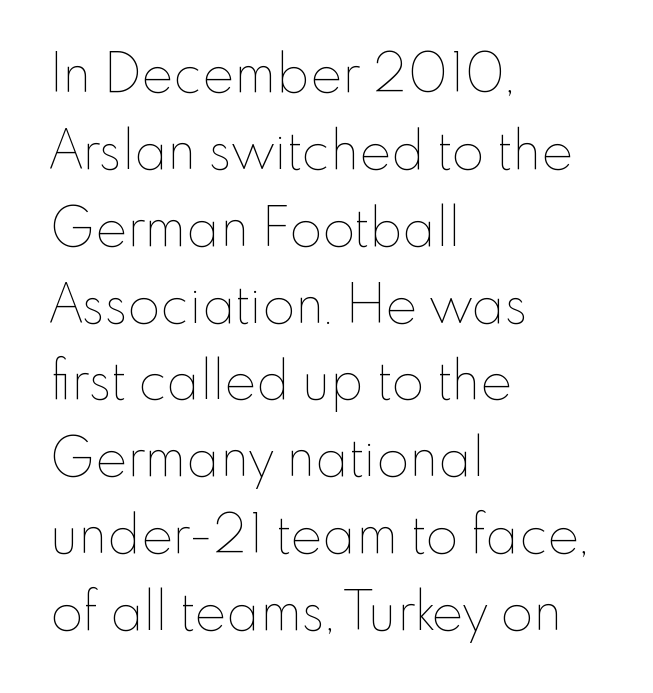
{"italic": "no", "bold": "no", "weight": "thin", "width": "normal", "stroke_contrast": "low", "x_height": "small", "monospaced": "no", "underline": "no", "align": "left", "line_spacing": "normal", "line_spacing_ratio": 1.45, "letter_spacing": "normal", "letter_spacing_em": 0.0, "glyph_px": 53}
